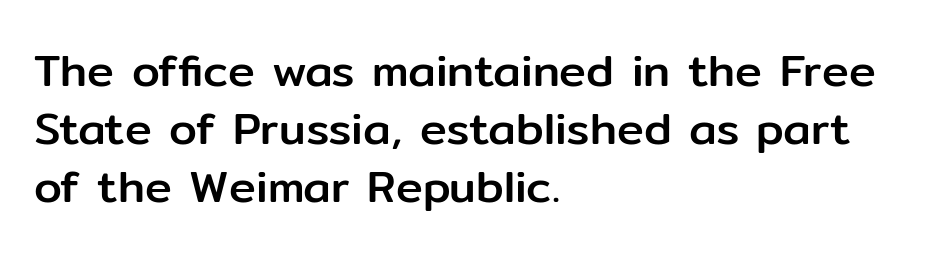
The image shows 45 px sans-serif type, upright; set left-aligned, normal line spacing (1.29x), normal letter spacing, not underlined; low stroke contrast and a medium x-height.
